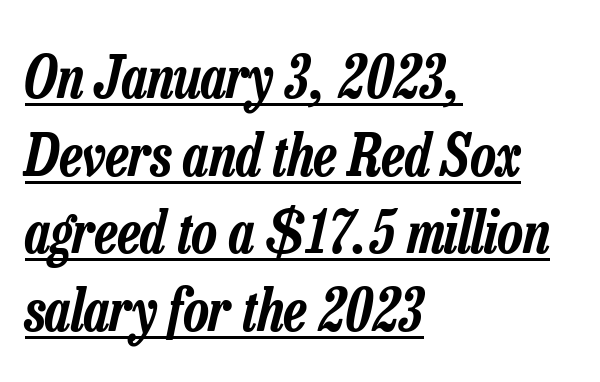
{"italic": "yes", "lean": "right", "slant_degrees": 13, "width": "condensed", "stroke_contrast": "low", "x_height": "medium", "monospaced": "no", "underline": "yes", "align": "left", "line_spacing": "normal", "line_spacing_ratio": 1.34, "letter_spacing": "normal", "letter_spacing_em": 0.0, "glyph_px": 58}
